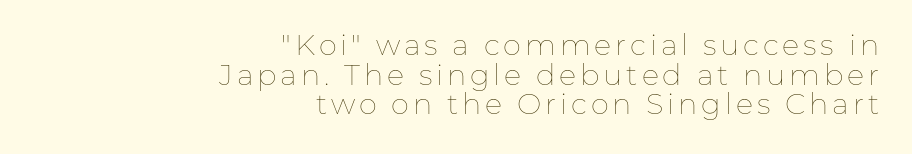
Q: Is the text bold? A: No.
Q: Is the text italic (slanted)? A: No, it is upright.
Q: Is the text underlined? A: No.
Q: How is the paragraph aligned? A: Right-aligned.
Q: Is the spacing between lines tight, normal or loose? A: Tight.
Q: Width (condensed, normal, or wide)? A: Normal.
Q: Stroke contrast? A: Low.
Q: x-height? A: Medium.
Q: Monospaced? A: No.
